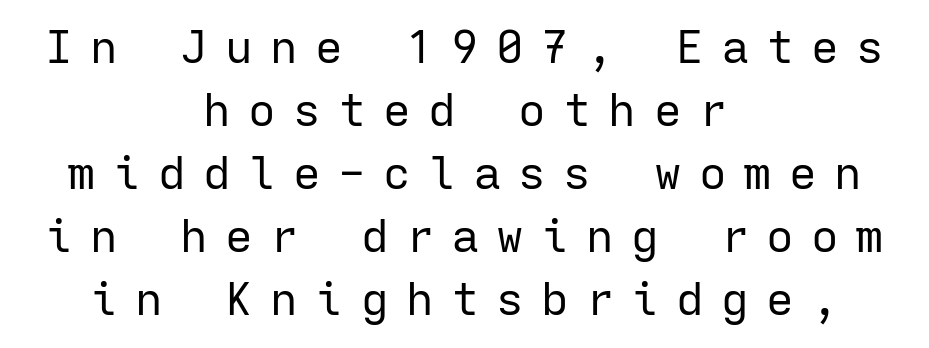
These lines are rendered in a fixed-pitch font. The letters stand straight up with perfectly vertical stems. Horizontal alignment here is central, giving a formal, balanced look. Vertically, the passage feels balanced, rows spaced as you'd expect. Unmarked baselines from the first word to the last. No extra ink here — the face is not bold.
